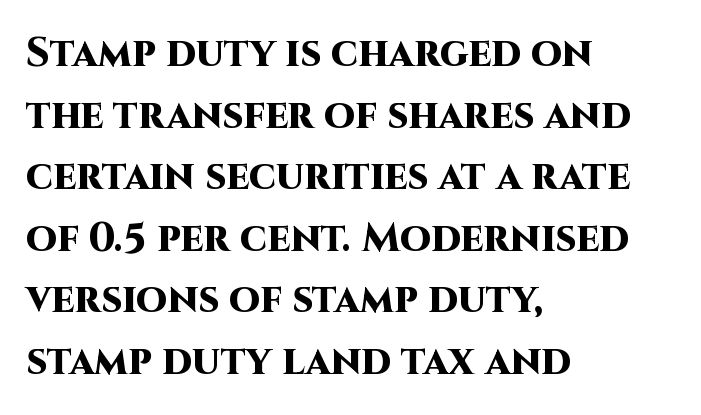
{"serif": "no", "italic": "no", "bold": "yes", "weight": "heavy", "width": "normal", "stroke_contrast": "high", "x_height": "large", "monospaced": "no", "underline": "no", "align": "left", "line_spacing": "normal", "line_spacing_ratio": 1.54, "letter_spacing": "normal", "letter_spacing_em": 0.0, "glyph_px": 40}
